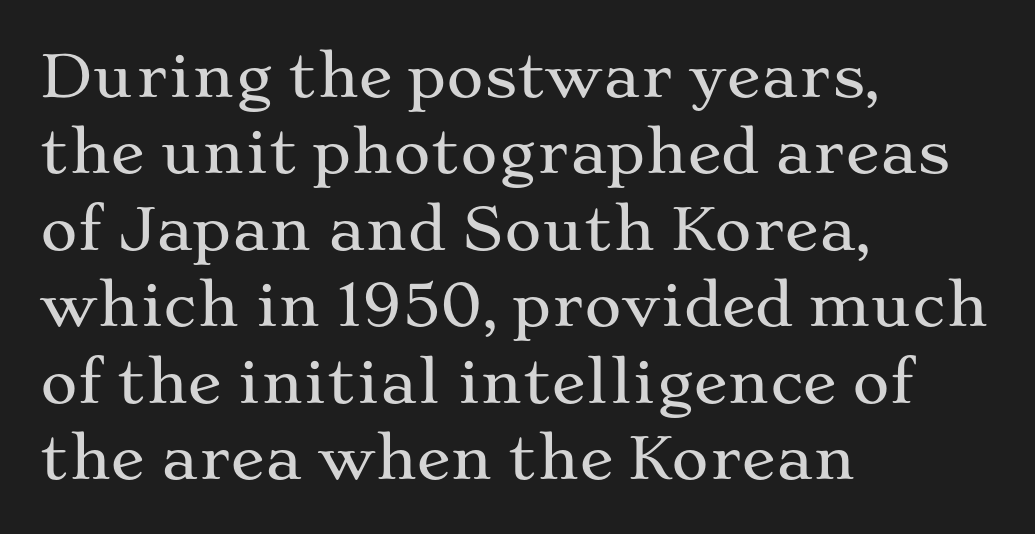
{"serif": "yes", "italic": "no", "width": "wide", "stroke_contrast": "medium", "x_height": "medium", "monospaced": "no", "underline": "no", "align": "left", "line_spacing": "normal", "line_spacing_ratio": 1.34, "letter_spacing": "normal", "letter_spacing_em": 0.0, "glyph_px": 57}
